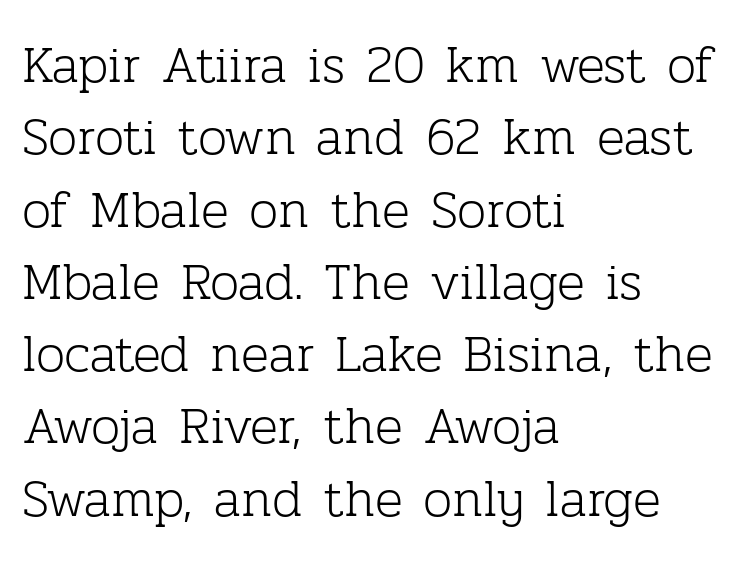
Q: Is the text bold? A: No.
Q: Is the text italic (slanted)? A: No, it is upright.
Q: Is the typeface a serif or a sans-serif typeface? A: Serif.
Q: Is the text underlined? A: No.
Q: How is the paragraph aligned? A: Left-aligned.
Q: Is the spacing between letters normal or unusually wide? A: Normal.
Q: Is the spacing between lines tight, normal or loose? A: Normal.
Q: Width (condensed, normal, or wide)? A: Normal.
Q: Stroke contrast? A: Low.
Q: x-height? A: Medium.
Q: Monospaced? A: No.
